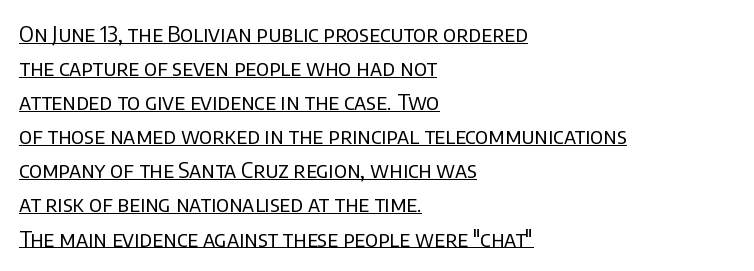
Q: Is the text bold? A: No.
Q: Is the text italic (slanted)? A: No, it is upright.
Q: Is the text underlined? A: Yes.
Q: How is the paragraph aligned? A: Left-aligned.
Q: Is the spacing between letters normal or unusually wide? A: Normal.
Q: Is the spacing between lines tight, normal or loose? A: Normal.
